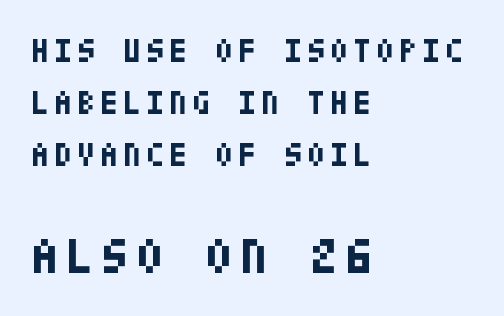
Q: Is the text bold? A: Yes.
Q: Is the text italic (slanted)? A: No, it is upright.
Q: Is the typeface a serif or a sans-serif typeface? A: Sans-serif.
Q: Is the text underlined? A: No.
Q: How is the paragraph aligned? A: Left-aligned.
Q: Is the spacing between lines tight, normal or loose? A: Normal.
Q: Which block of text is set in a larger size, the first (top) or the second (bottom)? A: The second (bottom) one.
Q: Width (condensed, normal, or wide)? A: Condensed.
Q: Stroke contrast? A: Low.
Q: x-height? A: Large.
